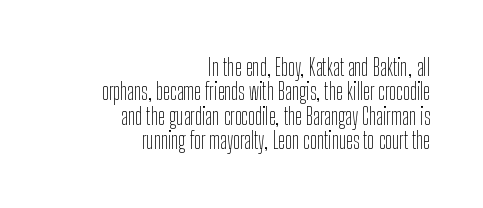
Q: Is the text bold? A: No.
Q: Is the text italic (slanted)? A: No, it is upright.
Q: Is the text underlined? A: No.
Q: How is the paragraph aligned? A: Right-aligned.
Q: Is the spacing between letters normal or unusually wide? A: Normal.
Q: Is the spacing between lines tight, normal or loose? A: Tight.
